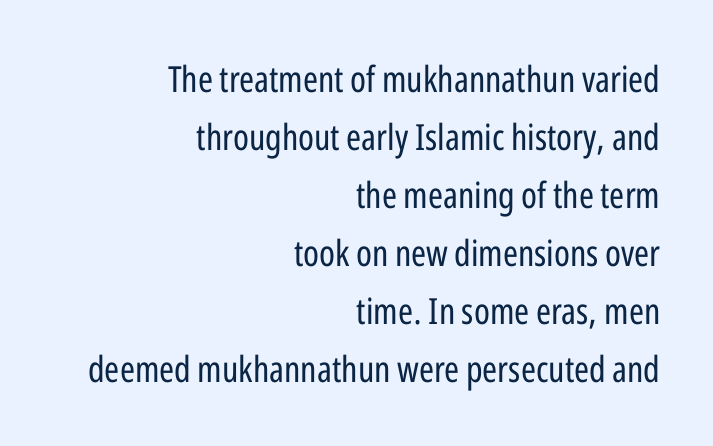
Leading: standard. The rendering uses natural spacing where letterforms have individual widths. In terms of letterform style, serifs are entirely absent. Rule under the text: the space is simply empty.
